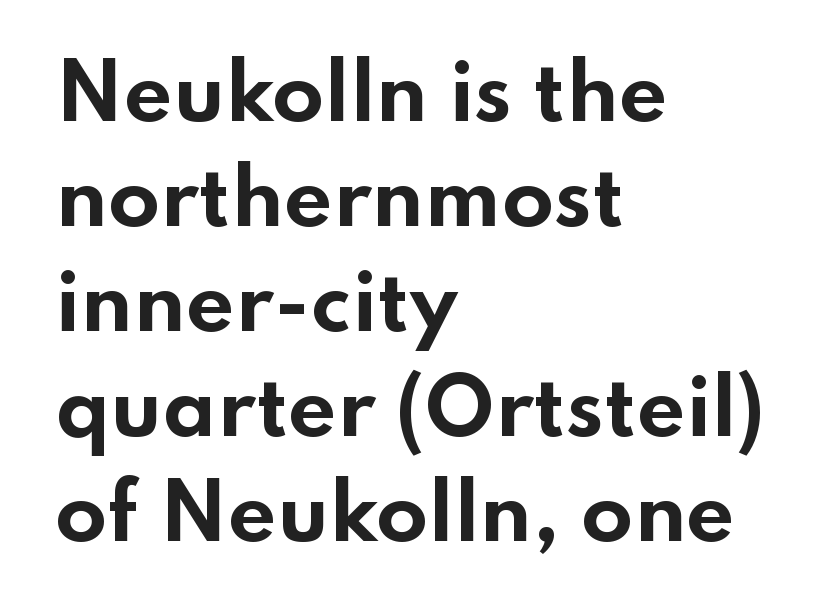
Q: Is the text bold? A: Yes.
Q: Is the text italic (slanted)? A: No, it is upright.
Q: Is the typeface a serif or a sans-serif typeface? A: Sans-serif.
Q: Is the text underlined? A: No.
Q: How is the paragraph aligned? A: Left-aligned.
Q: Is the spacing between letters normal or unusually wide? A: Normal.
Q: Is the spacing between lines tight, normal or loose? A: Normal.
Q: Width (condensed, normal, or wide)? A: Wide.
Q: Stroke contrast? A: Low.
Q: x-height? A: Small.
Q: Monospaced? A: No.
